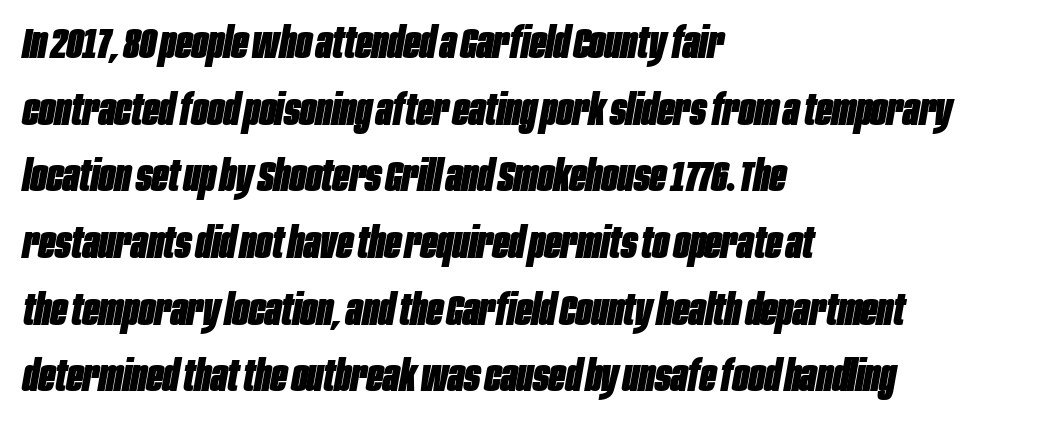
Q: Is the text bold? A: Yes.
Q: Is the text italic (slanted)? A: Yes, it leans right by about 10 degrees.
Q: Is the text underlined? A: No.
Q: How is the paragraph aligned? A: Left-aligned.
Q: Is the spacing between letters normal or unusually wide? A: Normal.
Q: Is the spacing between lines tight, normal or loose? A: Normal.
Q: Width (condensed, normal, or wide)? A: Condensed.
Q: Stroke contrast? A: Low.
Q: x-height? A: Large.
Q: Monospaced? A: No.
